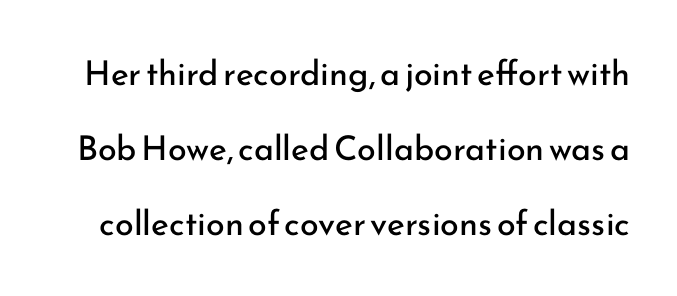
Q: Is the text bold? A: No.
Q: Is the text italic (slanted)? A: No, it is upright.
Q: Is the typeface a serif or a sans-serif typeface? A: Sans-serif.
Q: Is the text underlined? A: No.
Q: Is the spacing between letters normal or unusually wide? A: Normal.
Q: Is the spacing between lines tight, normal or loose? A: Loose.
Q: Width (condensed, normal, or wide)? A: Normal.
Q: Stroke contrast? A: Low.
Q: x-height? A: Small.
Q: Monospaced? A: No.
